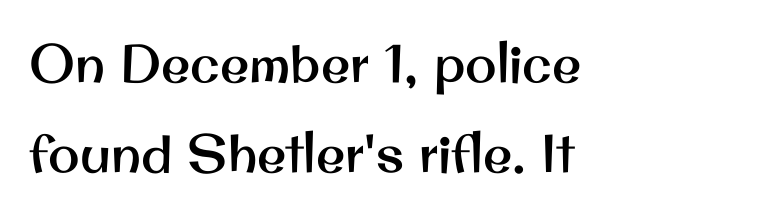
Look at the bottom of the vertical strokes: they stop flat, with no serifs. A clean baseline with only descenders dipping below it. These lines are rendered in a variable-pitch font. The lettering holds an erect, upright posture throughout. Each word holds together tightly as a unit, with standard inter-letter gaps. Typeset ragged right — the left edge is the straight one.
